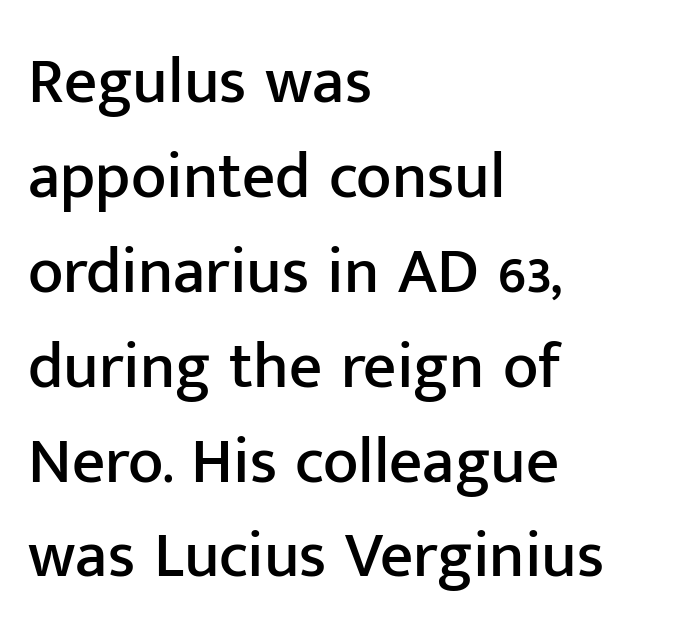
{"serif": "no", "italic": "no", "width": "normal", "stroke_contrast": "low", "x_height": "medium", "monospaced": "no", "underline": "no", "align": "left", "line_spacing": "normal", "line_spacing_ratio": 1.46, "letter_spacing": "normal", "letter_spacing_em": 0.0, "glyph_px": 65}
